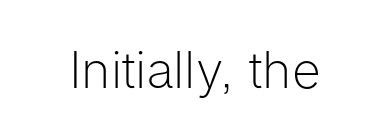
Q: Is the text bold? A: No.
Q: Is the text italic (slanted)? A: No, it is upright.
Q: Is the typeface a serif or a sans-serif typeface? A: Sans-serif.
Q: Is the text underlined? A: No.
Q: Is the spacing between letters normal or unusually wide? A: Normal.
Q: Width (condensed, normal, or wide)? A: Normal.
Q: Stroke contrast? A: Low.
Q: x-height? A: Medium.
Q: Monospaced? A: No.
